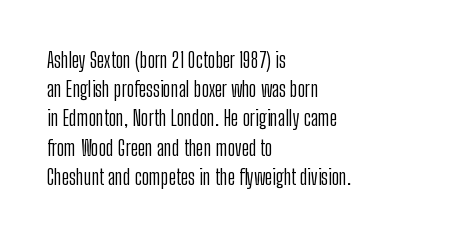
{"italic": "no", "bold": "no", "underline": "no", "align": "left", "line_spacing": "normal", "line_spacing_ratio": 1.39, "letter_spacing": "normal", "letter_spacing_em": 0.0, "glyph_px": 21}
